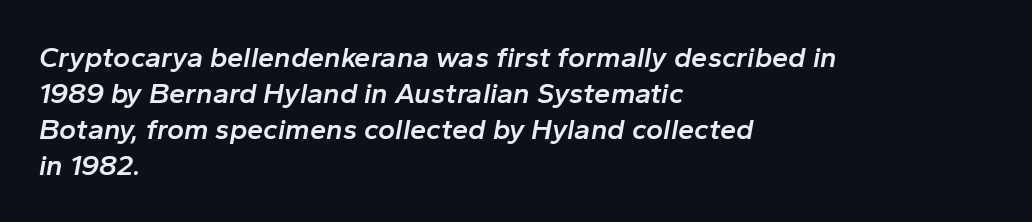
{"italic": "yes", "lean": "right", "slant_degrees": 10, "bold": "semi", "weight": "semibold", "width": "normal", "stroke_contrast": "low", "x_height": "medium", "monospaced": "no", "underline": "no", "align": "left", "line_spacing_ratio": 1.24, "letter_spacing": "normal", "letter_spacing_em": 0.0, "glyph_px": 29}
